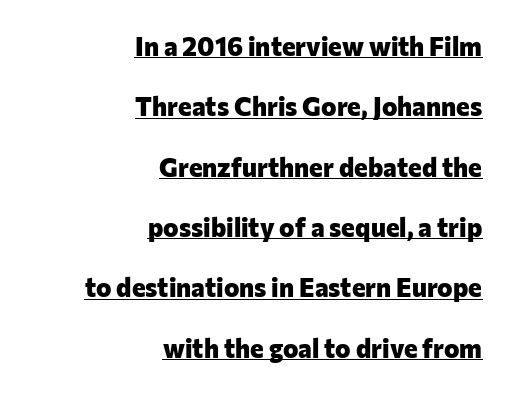
The image shows 26 px bold type, upright; set right-aligned, loose line spacing (2.32x), normal letter spacing, underlined.
